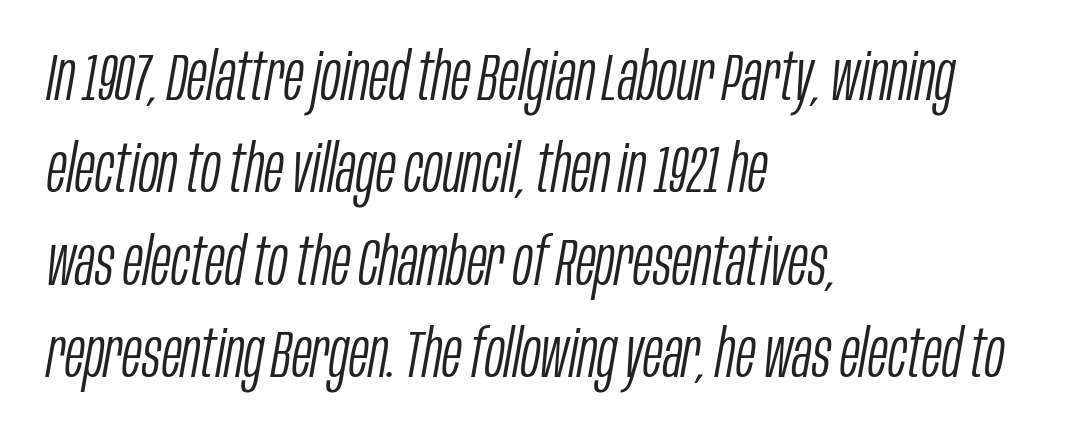
Q: Is the text bold? A: No.
Q: Is the text italic (slanted)? A: Yes, it leans right by about 10 degrees.
Q: Is the text underlined? A: No.
Q: How is the paragraph aligned? A: Left-aligned.
Q: Is the spacing between letters normal or unusually wide? A: Normal.
Q: Is the spacing between lines tight, normal or loose? A: Normal.
Q: Width (condensed, normal, or wide)? A: Condensed.
Q: Stroke contrast? A: Low.
Q: x-height? A: Large.
Q: Monospaced? A: No.
